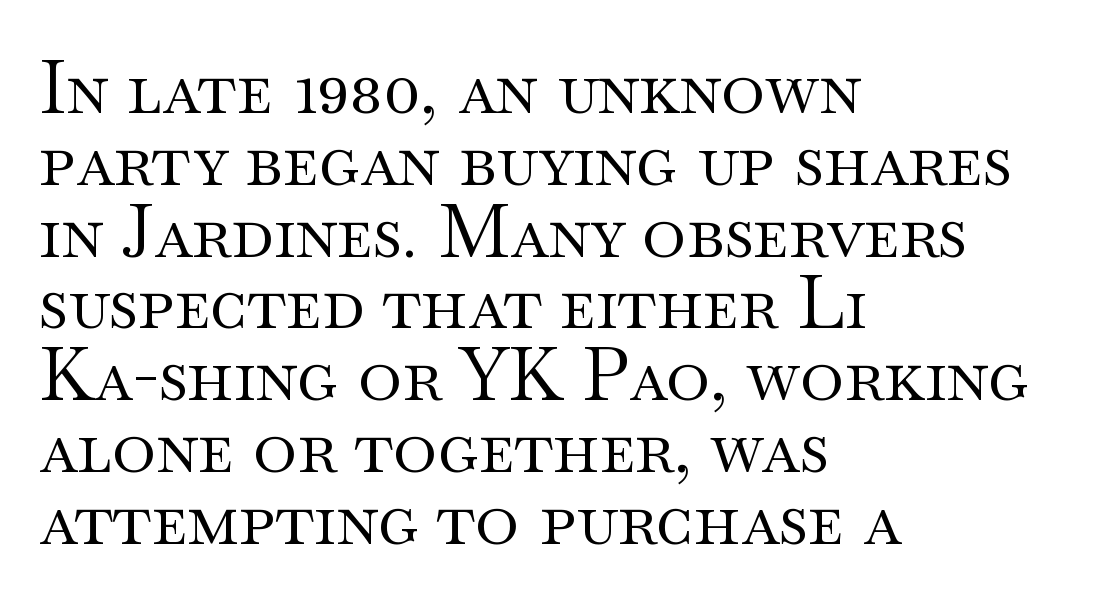
{"serif": "yes", "italic": "no", "bold": "no", "weight": "regular", "width": "wide", "stroke_contrast": "medium", "x_height": "small", "monospaced": "no", "underline": "no", "align": "left", "line_spacing": "tight", "line_spacing_ratio": 0.97, "letter_spacing": "normal", "letter_spacing_em": 0.0, "glyph_px": 74}
